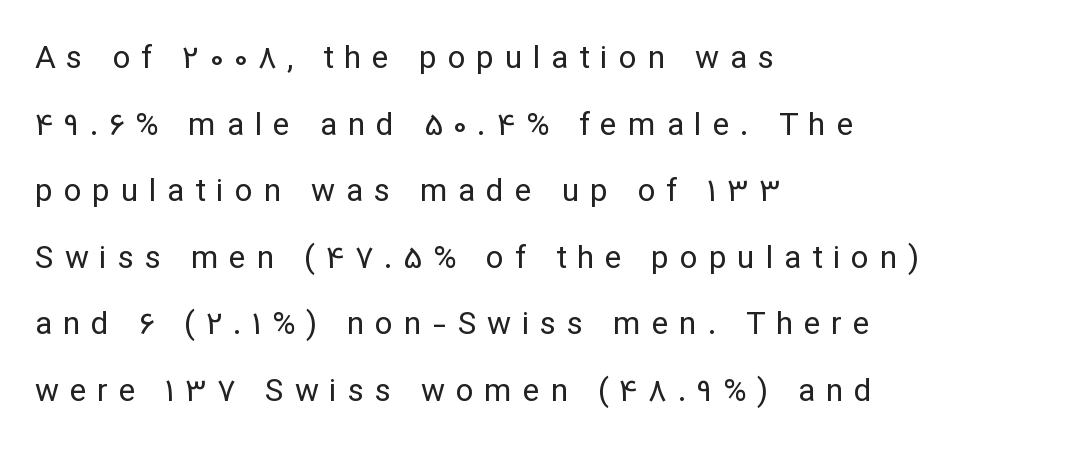
The image shows 32 px regular-weight sans-serif type, upright; set left-aligned, loose line spacing (2.08x), unusually wide letter spacing (+0.33 em), not underlined; low stroke contrast and a medium x-height.
